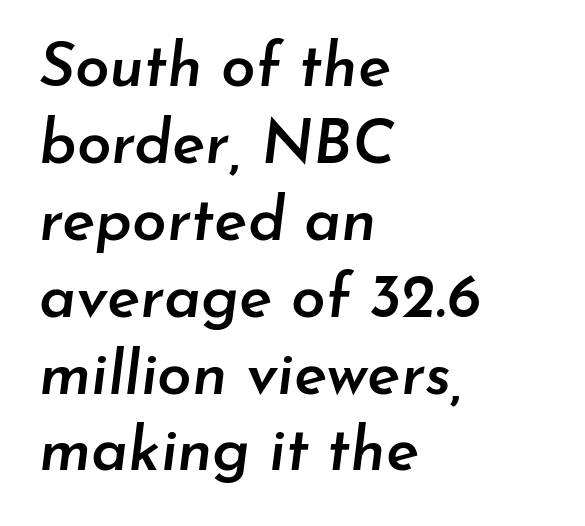
Q: Is the text bold? A: Semi-bold.
Q: Is the text italic (slanted)? A: Yes, it leans right by about 7 degrees.
Q: Is the text underlined? A: No.
Q: How is the paragraph aligned? A: Left-aligned.
Q: Is the spacing between letters normal or unusually wide? A: Normal.
Q: Width (condensed, normal, or wide)? A: Normal.
Q: Stroke contrast? A: Low.
Q: x-height? A: Small.
Q: Monospaced? A: No.
